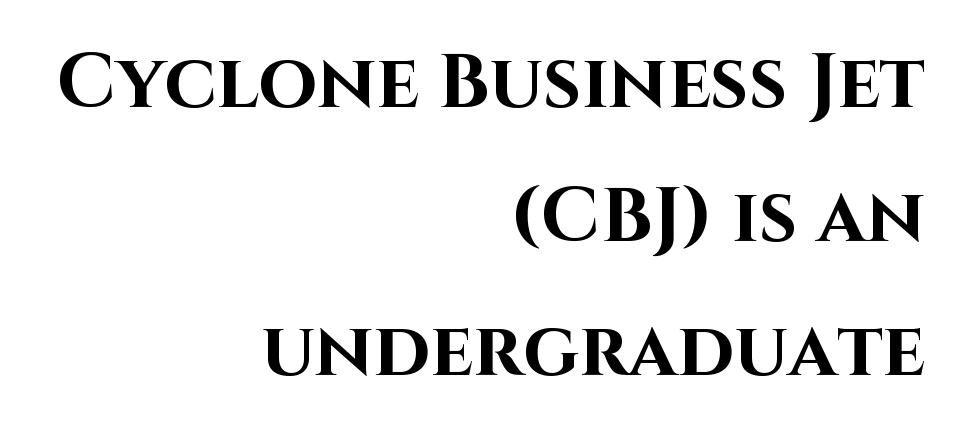
The image shows 76 px bold sans-serif type, upright; set right-aligned, line spacing 1.76x, normal letter spacing, not underlined; high stroke contrast and a large x-height.
